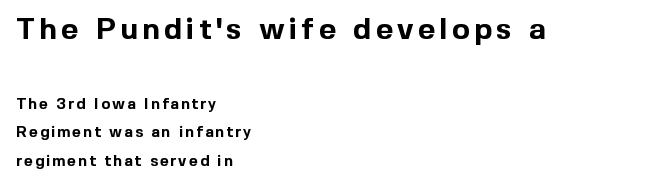
Q: Is the text bold? A: Yes.
Q: Is the text italic (slanted)? A: No, it is upright.
Q: Is the typeface a serif or a sans-serif typeface? A: Sans-serif.
Q: Is the text underlined? A: No.
Q: How is the paragraph aligned? A: Left-aligned.
Q: Is the spacing between lines tight, normal or loose? A: Loose.
Q: Which block of text is set in a larger size, the first (top) or the second (bottom)? A: The first (top) one.
Q: Width (condensed, normal, or wide)? A: Normal.
Q: x-height? A: Medium.
Q: Monospaced? A: No.
